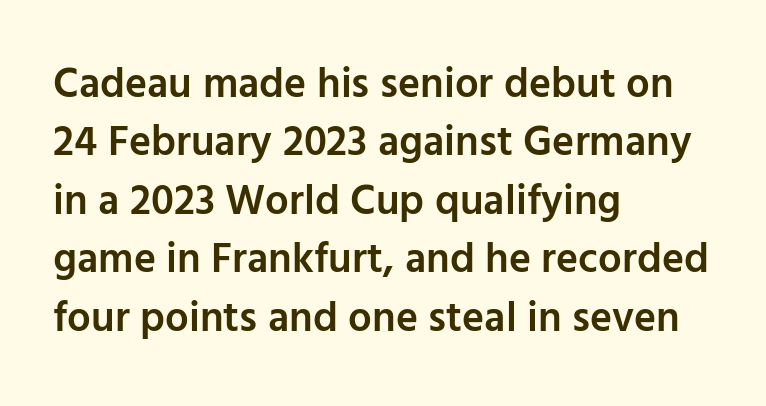
Q: Is the text bold? A: Semi-bold.
Q: Is the text italic (slanted)? A: No, it is upright.
Q: Is the typeface a serif or a sans-serif typeface? A: Sans-serif.
Q: Is the text underlined? A: No.
Q: How is the paragraph aligned? A: Left-aligned.
Q: Is the spacing between letters normal or unusually wide? A: Normal.
Q: Is the spacing between lines tight, normal or loose? A: Normal.
Q: Width (condensed, normal, or wide)? A: Normal.
Q: Stroke contrast? A: Low.
Q: x-height? A: Medium.
Q: Monospaced? A: No.
